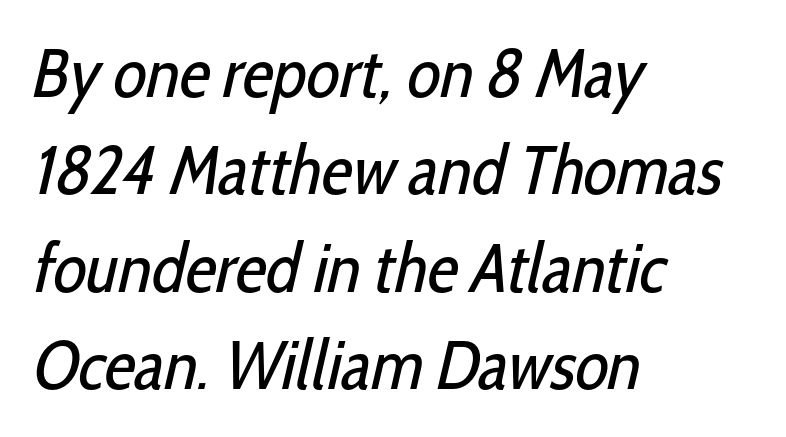
{"serif": "no", "bold": "no", "weight": "regular", "width": "condensed", "stroke_contrast": "low", "x_height": "medium", "monospaced": "no", "underline": "no", "align": "left", "line_spacing": "normal", "line_spacing_ratio": 1.41, "letter_spacing": "normal", "letter_spacing_em": 0.0, "glyph_px": 69}
